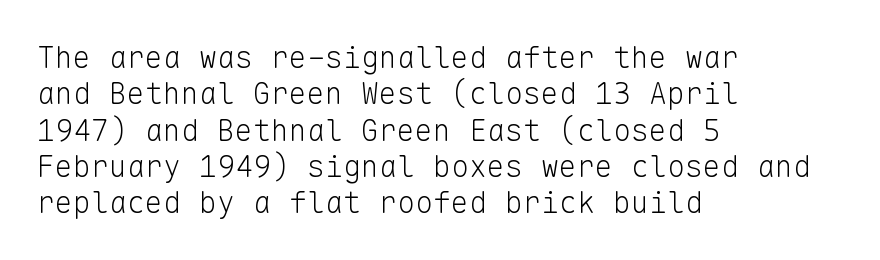
{"serif": "no", "italic": "no", "bold": "no", "weight": "light", "width": "normal", "stroke_contrast": "low", "x_height": "medium", "monospaced": "yes", "underline": "no", "align": "left", "line_spacing_ratio": 1.21, "letter_spacing": "normal", "letter_spacing_em": 0.0, "glyph_px": 30}
